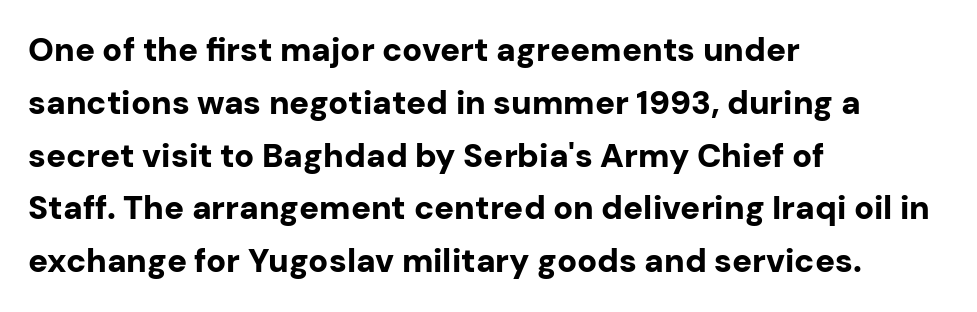
Q: Is the text bold? A: Yes.
Q: Is the text italic (slanted)? A: No, it is upright.
Q: Is the typeface a serif or a sans-serif typeface? A: Sans-serif.
Q: Is the text underlined? A: No.
Q: How is the paragraph aligned? A: Left-aligned.
Q: Is the spacing between letters normal or unusually wide? A: Normal.
Q: Is the spacing between lines tight, normal or loose? A: Normal.
Q: Width (condensed, normal, or wide)? A: Normal.
Q: Stroke contrast? A: Low.
Q: x-height? A: Medium.
Q: Monospaced? A: No.
